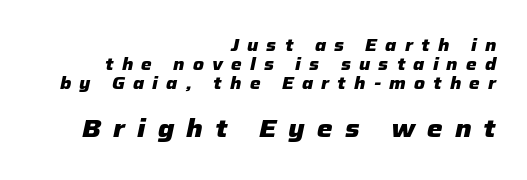
Q: Is the text bold? A: Yes.
Q: Is the text italic (slanted)? A: Yes, it leans right by about 12 degrees.
Q: Is the text underlined? A: No.
Q: How is the paragraph aligned? A: Right-aligned.
Q: Is the spacing between letters normal or unusually wide? A: Unusually wide.
Q: Is the spacing between lines tight, normal or loose? A: Tight.
Q: Which block of text is set in a larger size, the first (top) or the second (bottom)? A: The second (bottom) one.
